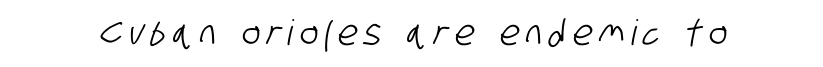
Q: Is the typeface a serif or a sans-serif typeface? A: Sans-serif.
Q: Is the text underlined? A: No.
Q: Is the spacing between letters normal or unusually wide? A: Unusually wide.
Q: Width (condensed, normal, or wide)? A: Condensed.
Q: Stroke contrast? A: Low.
Q: x-height? A: Large.
Q: Monospaced? A: No.
